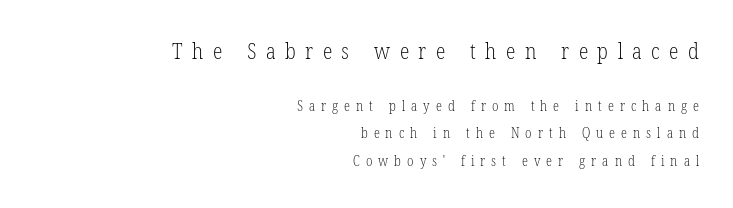
{"italic": "no", "bold": "no", "underline": "no", "align": "right", "line_spacing": "loose", "line_spacing_ratio": 1.96, "letter_spacing": "wide", "letter_spacing_em": 0.43, "larger_block": "first", "size_ratio": 1.57, "glyph_px": 22}
